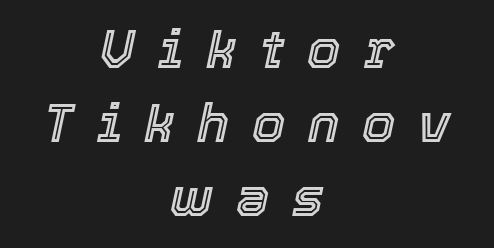
The image shows 53 px text type, italic (leaning right); set centered, normal line spacing (1.4x), unusually wide letter spacing (+0.43 em), not underlined; a medium x-height.
